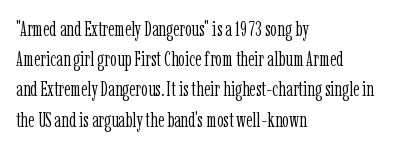
Q: Is the text bold? A: No.
Q: Is the text italic (slanted)? A: No, it is upright.
Q: Is the text underlined? A: No.
Q: How is the paragraph aligned? A: Left-aligned.
Q: Is the spacing between letters normal or unusually wide? A: Normal.
Q: Is the spacing between lines tight, normal or loose? A: Normal.
